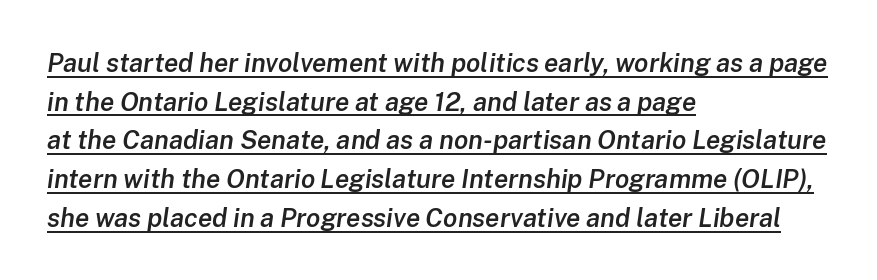
The image shows 26 px text type, italic (leaning right); set left-aligned, normal line spacing (1.49x), normal letter spacing, underlined.
